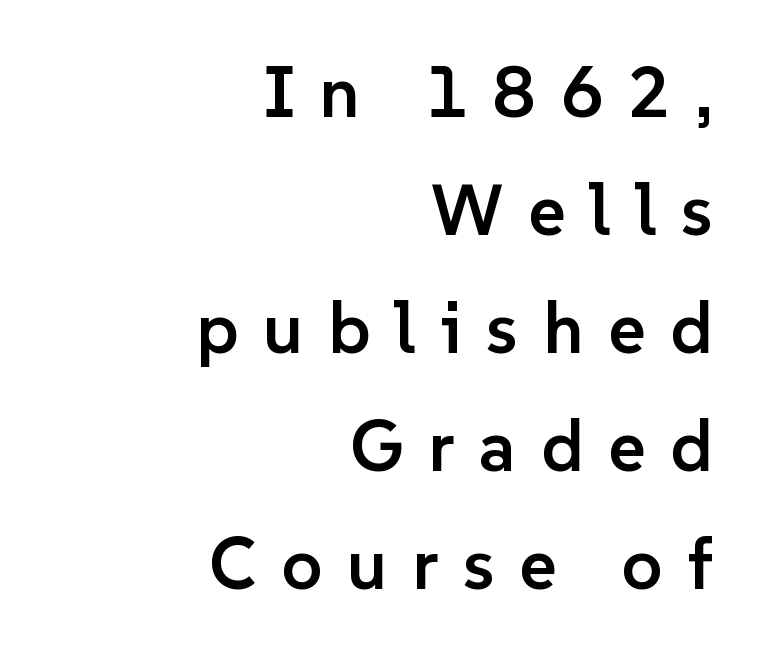
{"serif": "no", "italic": "no", "bold": "semi", "weight": "semibold", "width": "normal", "stroke_contrast": "low", "x_height": "medium", "monospaced": "no", "underline": "no", "align": "right", "line_spacing": "normal", "line_spacing_ratio": 1.64, "letter_spacing": "wide", "letter_spacing_em": 0.34, "glyph_px": 72}
